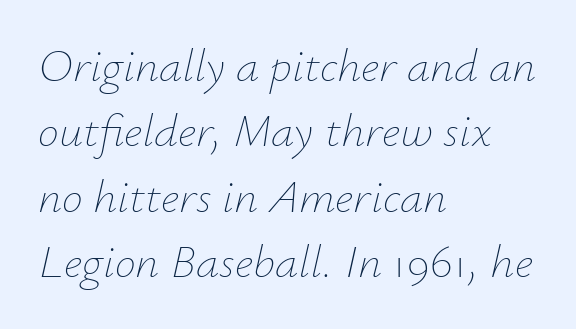
{"italic": "yes", "lean": "right", "slant_degrees": 12, "bold": "no", "weight": "thin", "width": "normal", "stroke_contrast": "low", "x_height": "small", "monospaced": "no", "underline": "no", "align": "left", "line_spacing": "normal", "line_spacing_ratio": 1.39, "letter_spacing": "normal", "letter_spacing_em": 0.0, "glyph_px": 47}
